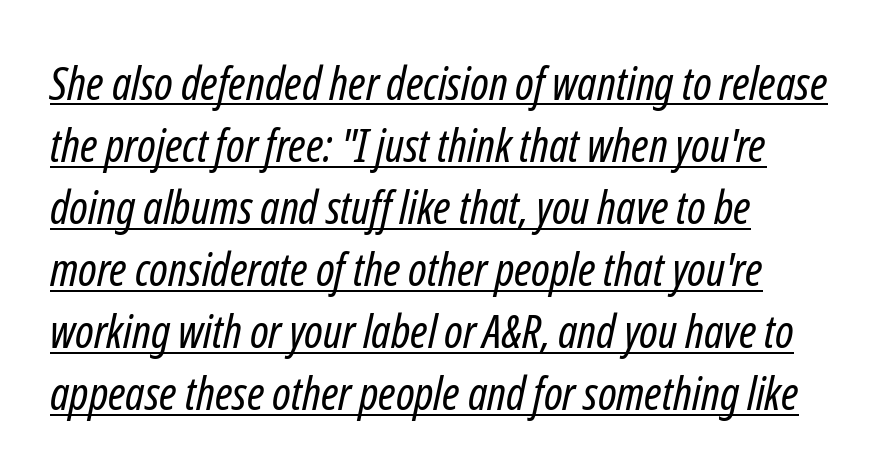
The image shows 46 px regular-weight, condensed type, italic (leaning right); set left-aligned, normal line spacing (1.35x), normal letter spacing, underlined; low stroke contrast and a medium x-height.
